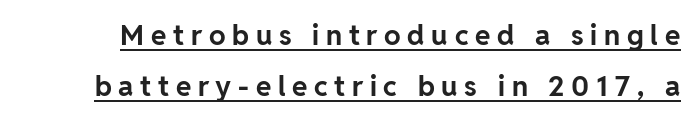
The line texture is sparse and dotted thanks to wide tracking. This is the regular roman posture of the typeface. The typeface chosen for these lines omits serifs. Emphasis is given by a line drawn under the lettering. The strokes are fattened all the way to bold. The passage shown is typed in a proportional face where columns would drift.
